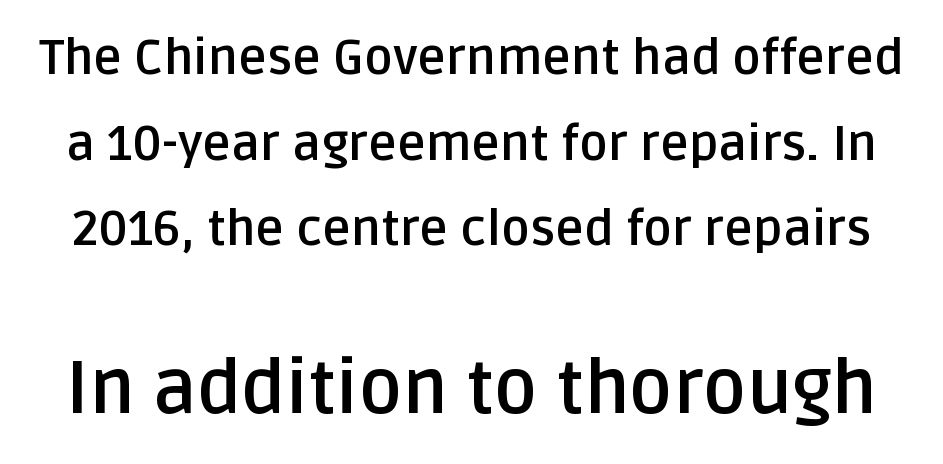
The image shows 74 px semibold sans-serif type, upright; set line spacing 1.75x, normal letter spacing, not underlined; the second (bottom) block is 1.51x larger; low stroke contrast and a large x-height.
